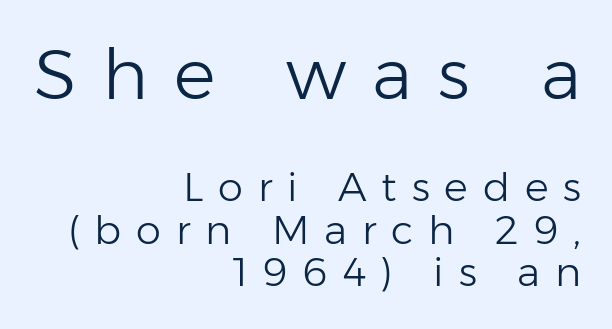
{"serif": "no", "italic": "no", "bold": "no", "weight": "light", "width": "normal", "stroke_contrast": "low", "x_height": "medium", "monospaced": "no", "underline": "no", "align": "right", "line_spacing": "tight", "line_spacing_ratio": 1.07, "letter_spacing": "wide", "letter_spacing_em": 0.37, "larger_block": "first", "size_ratio": 1.75, "glyph_px": 70}
